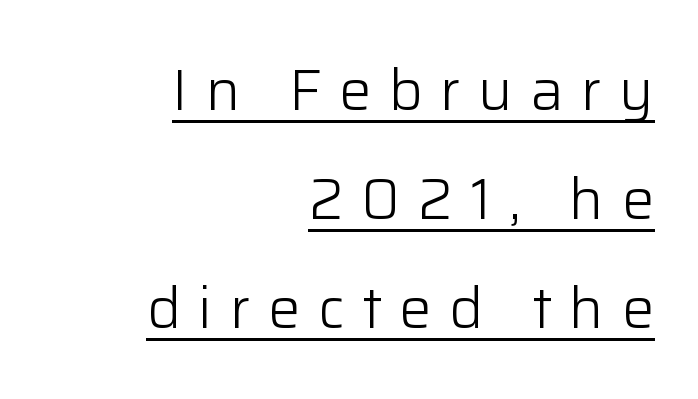
The image shows 58 px light sans-serif type, upright; set right-aligned, line spacing 1.88x, unusually wide letter spacing (+0.3 em), underlined; low stroke contrast and a medium x-height.
